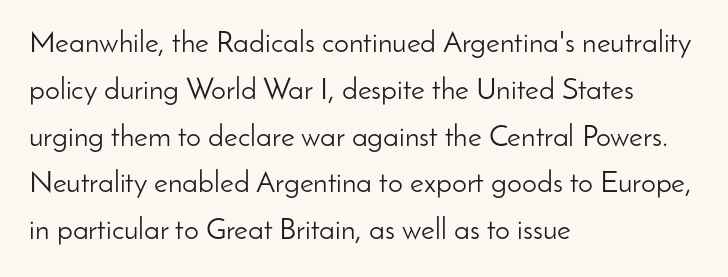
{"serif": "no", "italic": "no", "bold": "no", "weight": "light", "width": "normal", "stroke_contrast": "low", "x_height": "small", "monospaced": "no", "underline": "no", "align": "left", "line_spacing": "normal", "line_spacing_ratio": 1.56, "letter_spacing": "normal", "letter_spacing_em": 0.0, "glyph_px": 30}
